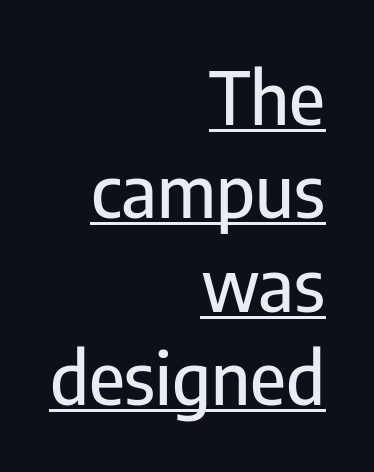
Each new line begins a customary step beneath the previous one. Character widths vary here, with narrow letters taking less room than wide ones. A flush-right, rag-left setting is used for this passage. Every word sits above its own underline.
